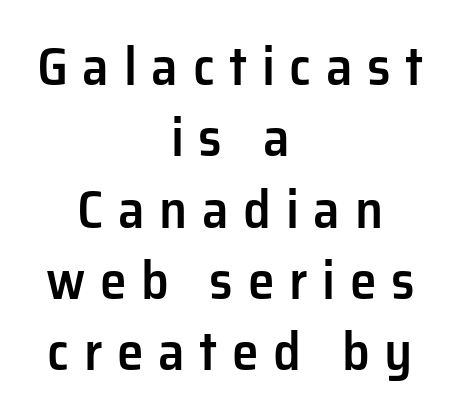
The image shows 54 px semibold sans-serif type, upright; set centered, normal line spacing (1.32x), unusually wide letter spacing (+0.27 em), not underlined; low stroke contrast and a medium x-height.
